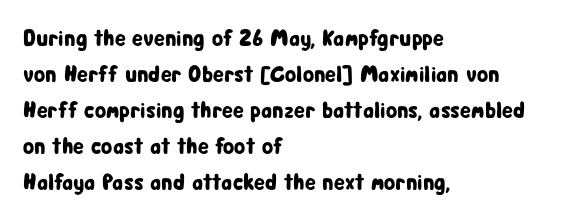
{"italic": "no", "underline": "no", "align": "left", "line_spacing": "normal", "line_spacing_ratio": 1.56, "letter_spacing": "normal", "letter_spacing_em": 0.0, "glyph_px": 23}
